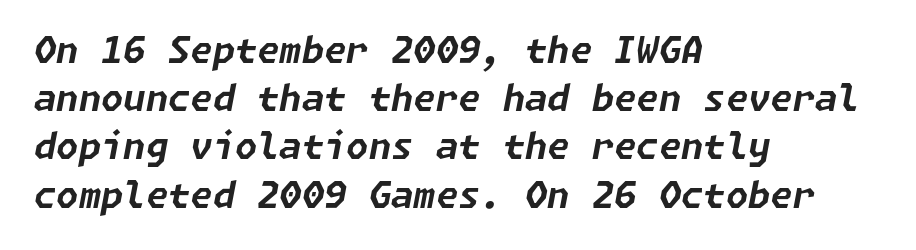
The image shows 36 px bold type, italic (leaning right); set left-aligned, normal line spacing (1.34x), normal letter spacing, not underlined; low stroke contrast and a medium x-height.
